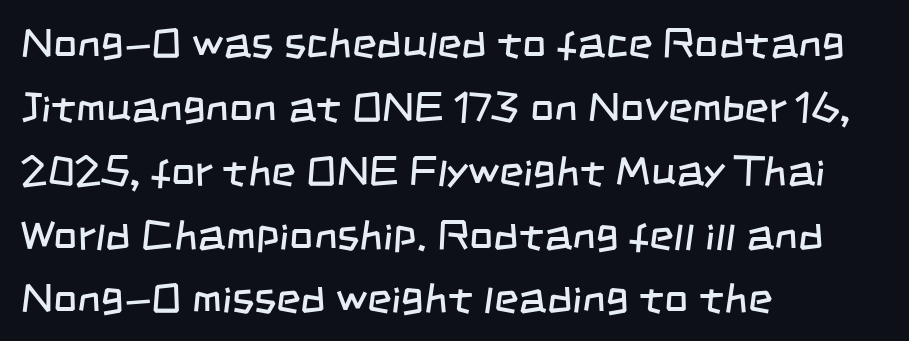
The image shows 42 px regular-weight, condensed sans-serif type; set left-aligned, normal line spacing (1.52x), normal letter spacing, not underlined; low stroke contrast and a large x-height.
